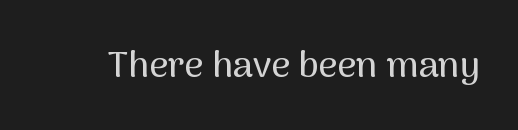
Q: Is the text italic (slanted)? A: No, it is upright.
Q: Is the typeface a serif or a sans-serif typeface? A: Sans-serif.
Q: Is the text underlined? A: No.
Q: Is the spacing between letters normal or unusually wide? A: Normal.
Q: Width (condensed, normal, or wide)? A: Normal.
Q: Stroke contrast? A: Medium.
Q: x-height? A: Medium.
Q: Monospaced? A: No.
